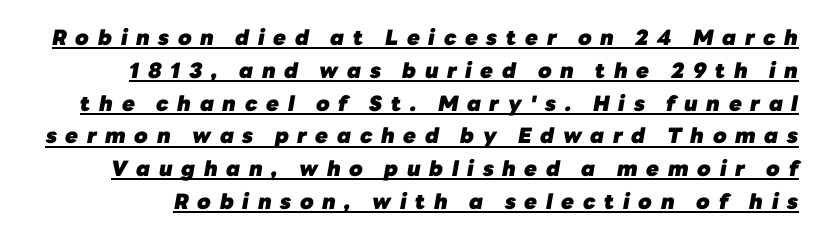
Q: Is the text bold? A: Yes.
Q: Is the text italic (slanted)? A: Yes, it leans right by about 10 degrees.
Q: Is the text underlined? A: Yes.
Q: Is the spacing between letters normal or unusually wide? A: Unusually wide.
Q: Is the spacing between lines tight, normal or loose? A: Normal.
